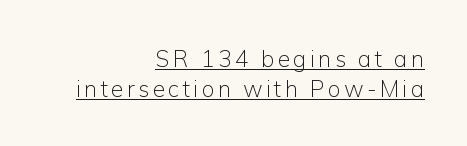
The image shows 23 px text type, upright; set right-aligned, normal line spacing (1.3x), underlined.
